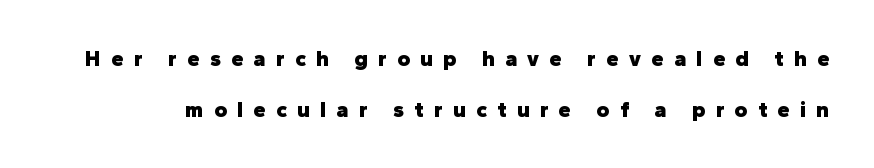
Baseline-to-baseline distance is far greater than the letter height. The string is rendered with underlining switched off. The lettering stays uniformly vertical, giving the passage a roman look. As a designer I'd log this as weight 700, bold. In terms of letterspacing, this is a distinctly airy, spread setting.
